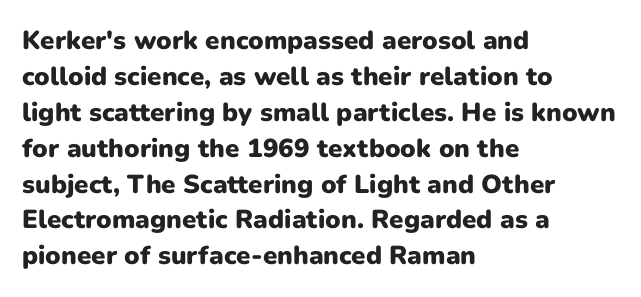
{"italic": "no", "bold": "yes", "underline": "no", "align": "left", "line_spacing": "normal", "line_spacing_ratio": 1.38, "letter_spacing": "normal", "letter_spacing_em": 0.0, "glyph_px": 26}
